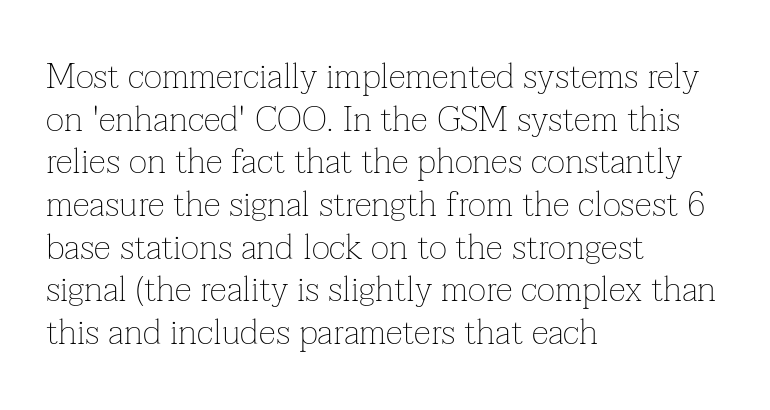
{"serif": "yes", "italic": "no", "bold": "no", "weight": "thin", "width": "normal", "stroke_contrast": "low", "x_height": "medium", "monospaced": "no", "underline": "no", "align": "left", "line_spacing_ratio": 1.22, "letter_spacing": "normal", "letter_spacing_em": 0.0, "glyph_px": 35}
